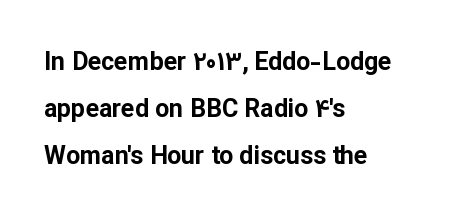
{"italic": "no", "bold": "yes", "underline": "no", "align": "left", "line_spacing_ratio": 1.88, "letter_spacing": "normal", "letter_spacing_em": 0.0, "glyph_px": 25}
